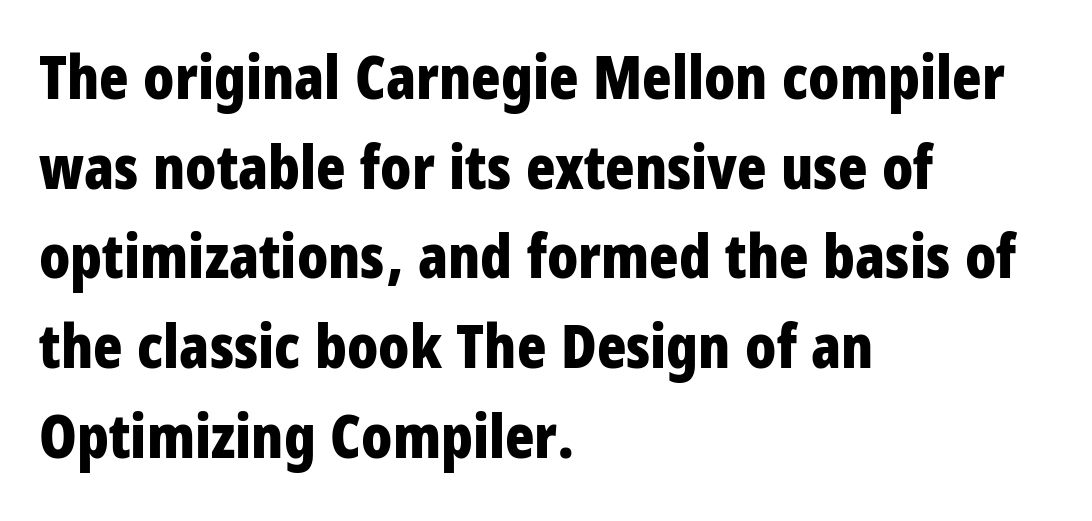
{"serif": "no", "italic": "no", "bold": "yes", "weight": "bold", "width": "condensed", "stroke_contrast": "low", "x_height": "large", "monospaced": "no", "underline": "no", "align": "left", "line_spacing": "normal", "line_spacing_ratio": 1.47, "letter_spacing": "normal", "letter_spacing_em": 0.0, "glyph_px": 61}
